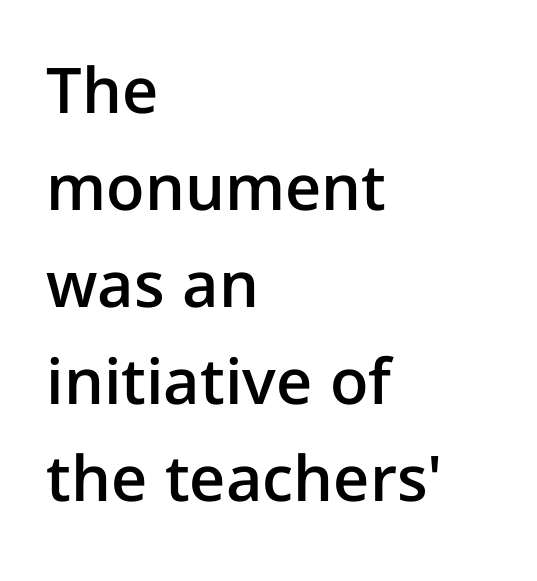
{"serif": "no", "italic": "no", "bold": "semi", "weight": "semibold", "width": "normal", "stroke_contrast": "low", "x_height": "medium", "monospaced": "no", "underline": "no", "align": "left", "line_spacing": "normal", "line_spacing_ratio": 1.54, "letter_spacing": "normal", "letter_spacing_em": 0.0, "glyph_px": 63}
